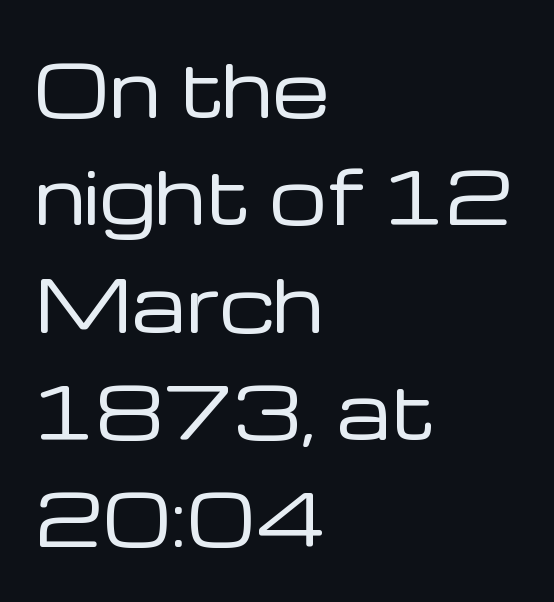
{"serif": "no", "italic": "no", "bold": "no", "weight": "regular", "width": "normal", "stroke_contrast": "low", "x_height": "medium", "monospaced": "no", "underline": "no", "align": "left", "line_spacing": "normal", "line_spacing_ratio": 1.49, "letter_spacing": "normal", "letter_spacing_em": 0.0, "glyph_px": 72}
